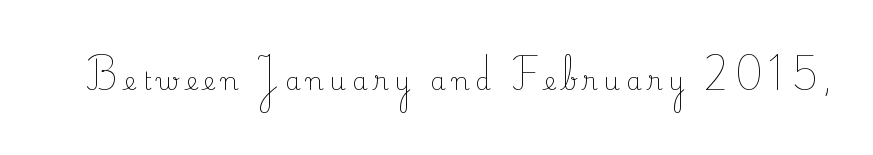
The image shows 25 px text type, upright; set unusually wide letter spacing (+0.25 em), not underlined.
